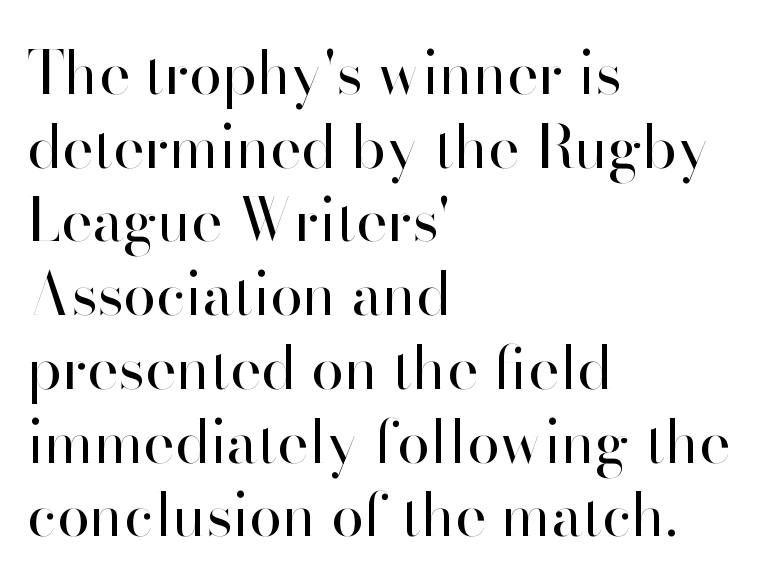
The image shows 59 px regular-weight sans-serif type, upright; set left-aligned, normal line spacing (1.25x), normal letter spacing, not underlined; high stroke contrast and a small x-height.
